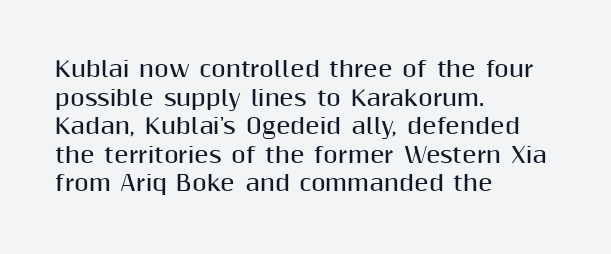
Notice how descenders clear the ascenders below comfortably — that's standard leading. Clear beneath every line of the passage. These lines are set flush left with a ragged right edge. The type sits square on the baseline with zero lean. Each word holds together tightly as a unit, with standard inter-letter gaps.
